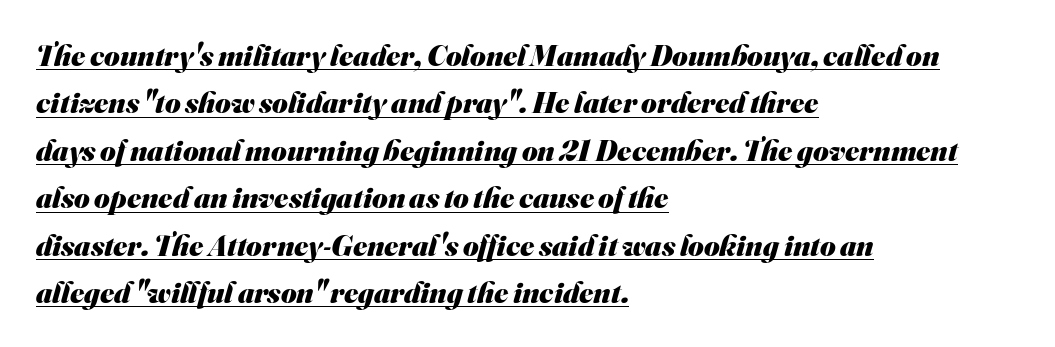
Q: Is the text bold? A: Yes.
Q: Is the typeface a serif or a sans-serif typeface? A: Sans-serif.
Q: Is the text underlined? A: Yes.
Q: How is the paragraph aligned? A: Left-aligned.
Q: Is the spacing between letters normal or unusually wide? A: Normal.
Q: Is the spacing between lines tight, normal or loose? A: Normal.
Q: Width (condensed, normal, or wide)? A: Normal.
Q: Stroke contrast? A: Medium.
Q: x-height? A: Small.
Q: Monospaced? A: No.
